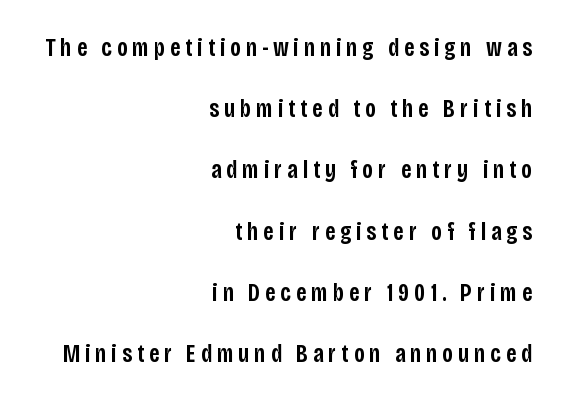
How would I describe the line gaps? Wide and relaxed. Line ends are locked; line starts wander. Every character sits straight up, as roman type does. Slightly chunky letters — semibold, I'd say, not full bold. Bare-footed words on every line.
